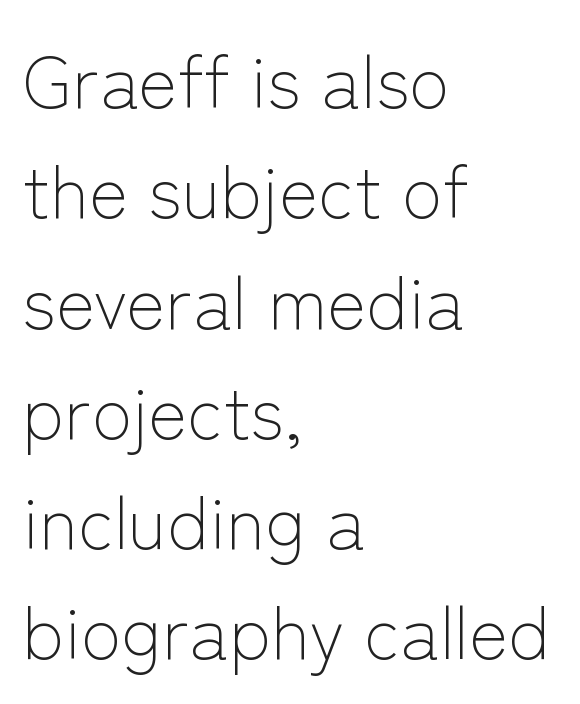
The image shows 74 px light sans-serif type, upright; set left-aligned, normal line spacing (1.49x), normal letter spacing, not underlined; low stroke contrast and a medium x-height.
